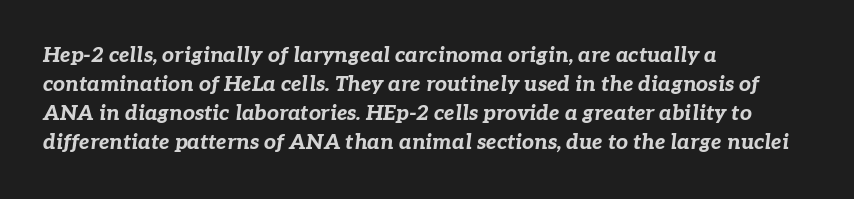
The image shows 21 px bold type, italic (leaning right); set left-aligned, normal line spacing (1.38x), normal letter spacing, not underlined.
